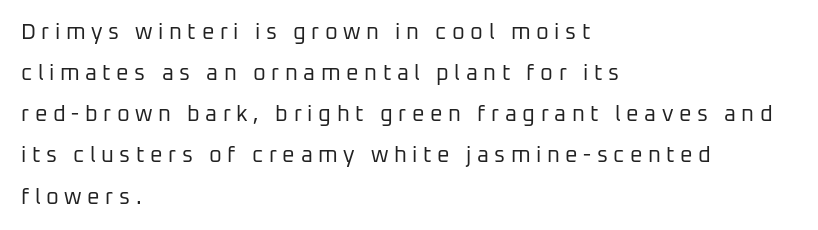
The rendering anchors every line to the left-hand side. Caption: expanded tracking, letters set apart. Each stroke keeps to a modest, everyday thickness or less. Unlike italic type, these characters show no tilt at all.
